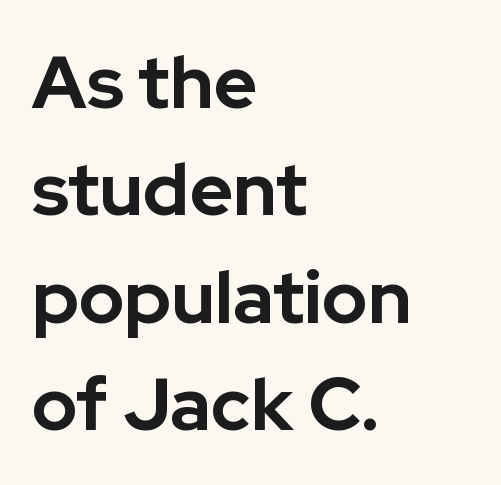
The leading is moderate, giving the passage an even texture. Is this a fixed-width face? No — the glyphs have proportional, varying widths. Here the glyphs are tracked normally, forming tight word shapes. Clear beneath every line of the passage.
